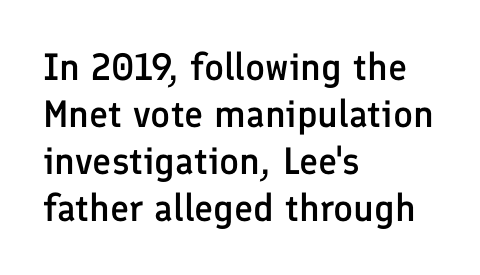
The rendering anchors every line to the left-hand side. There is no visible air inserted between adjacent glyphs. Bold? Not quite — semibold, heavier than regular but stopping short. Descenders hang freely into open space. The passage shown is typed in a proportional face where columns would drift. Note: no serifs on the glyphs.
